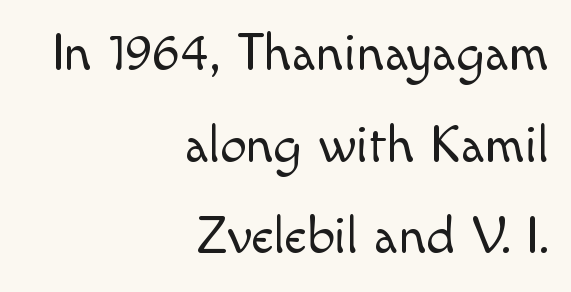
The image shows 53 px light sans-serif type, upright; set right-aligned, line spacing 1.73x, normal letter spacing, not underlined; a small x-height.
